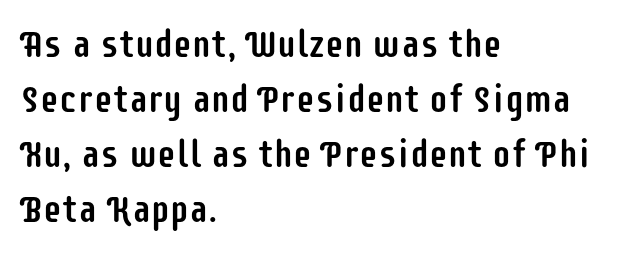
{"serif": "no", "italic": "no", "width": "condensed", "stroke_contrast": "low", "x_height": "large", "monospaced": "no", "underline": "no", "align": "left", "line_spacing": "normal", "line_spacing_ratio": 1.45, "letter_spacing": "normal", "letter_spacing_em": 0.0, "glyph_px": 38}
